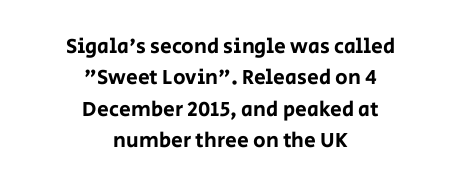
Q: Is the text italic (slanted)? A: No, it is upright.
Q: Is the text underlined? A: No.
Q: How is the paragraph aligned? A: Centered.
Q: Is the spacing between letters normal or unusually wide? A: Normal.
Q: Is the spacing between lines tight, normal or loose? A: Normal.
